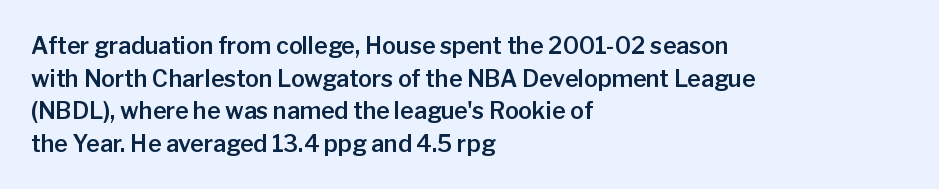
Q: Is the text italic (slanted)? A: No, it is upright.
Q: Is the text underlined? A: No.
Q: How is the paragraph aligned? A: Left-aligned.
Q: Is the spacing between letters normal or unusually wide? A: Normal.
Q: Is the spacing between lines tight, normal or loose? A: Normal.
